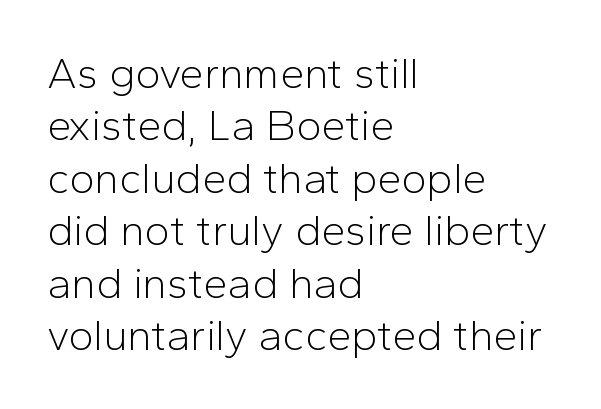
The image shows 43 px light sans-serif type, upright; set left-aligned, line spacing 1.22x, normal letter spacing, not underlined; low stroke contrast and a medium x-height.
